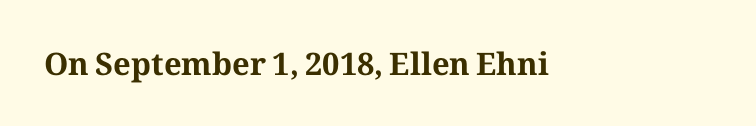
Q: Is the text bold? A: Yes.
Q: Is the text italic (slanted)? A: No, it is upright.
Q: Is the typeface a serif or a sans-serif typeface? A: Serif.
Q: Is the text underlined? A: No.
Q: Is the spacing between letters normal or unusually wide? A: Normal.
Q: Width (condensed, normal, or wide)? A: Normal.
Q: Stroke contrast? A: Medium.
Q: x-height? A: Medium.
Q: Monospaced? A: No.
